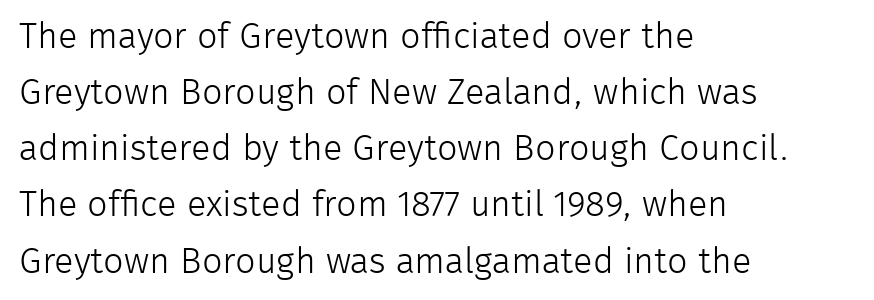
Think standard paragraph weight, or any step lighter than that. Nope, no serifs anywhere on these letters. Where is the straight margin? On the left. Nope, not italic — everything's standing straight. The face used here is rendered with its standard letterfit. The passage shown is typed in a proportional face where columns would drift.
